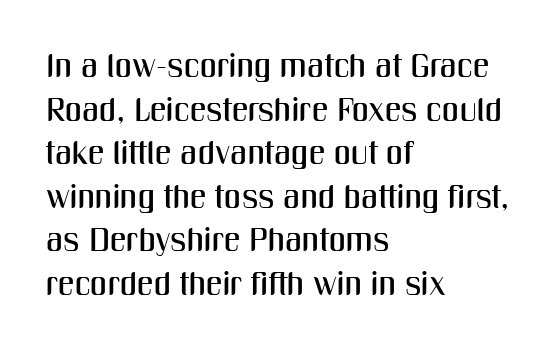
Q: Is the text italic (slanted)? A: No, it is upright.
Q: Is the typeface a serif or a sans-serif typeface? A: Sans-serif.
Q: Is the text underlined? A: No.
Q: How is the paragraph aligned? A: Left-aligned.
Q: Is the spacing between letters normal or unusually wide? A: Normal.
Q: Is the spacing between lines tight, normal or loose? A: Normal.
Q: Width (condensed, normal, or wide)? A: Condensed.
Q: Stroke contrast? A: Medium.
Q: x-height? A: Medium.
Q: Monospaced? A: No.
